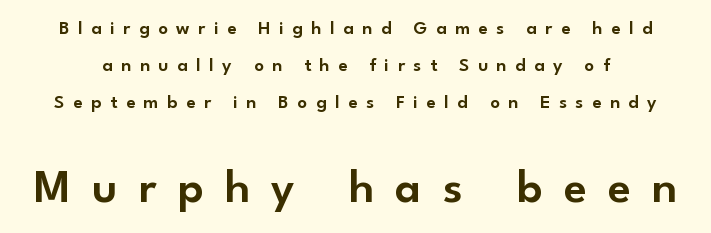
Q: Is the text italic (slanted)? A: No, it is upright.
Q: Is the typeface a serif or a sans-serif typeface? A: Sans-serif.
Q: Is the text underlined? A: No.
Q: Is the spacing between letters normal or unusually wide? A: Unusually wide.
Q: Is the spacing between lines tight, normal or loose? A: Loose.
Q: Which block of text is set in a larger size, the first (top) or the second (bottom)? A: The second (bottom) one.
Q: Width (condensed, normal, or wide)? A: Normal.
Q: Stroke contrast? A: Low.
Q: x-height? A: Small.
Q: Monospaced? A: No.
